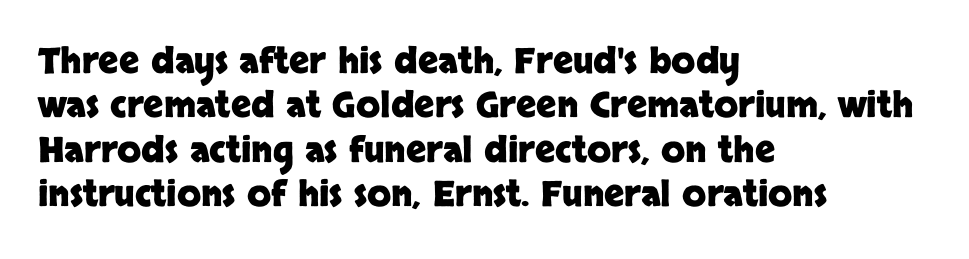
The image shows 35 px heavy sans-serif type, upright; set left-aligned, normal line spacing (1.27x), normal letter spacing, not underlined; low stroke contrast and a large x-height.
